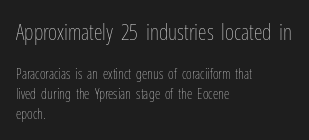
Q: Is the text bold? A: No.
Q: Is the text italic (slanted)? A: No, it is upright.
Q: Is the text underlined? A: No.
Q: How is the paragraph aligned? A: Left-aligned.
Q: Is the spacing between letters normal or unusually wide? A: Normal.
Q: Is the spacing between lines tight, normal or loose? A: Normal.
Q: Which block of text is set in a larger size, the first (top) or the second (bottom)? A: The first (top) one.
